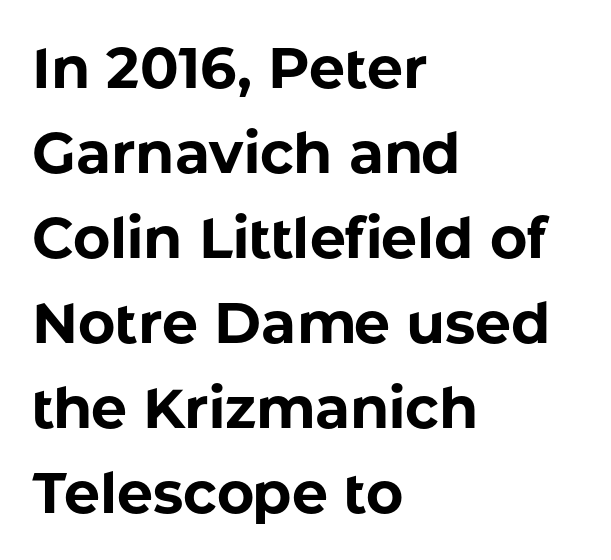
Words appear dense and cohesive because spacing is normal. In terms of weight, the rendering is a true, heavy bold. These lines are rendered in a variable-pitch font. Are there feet on the stems? There aren't — it's a sans. Left-aligned paragraph, ragged on the right.
